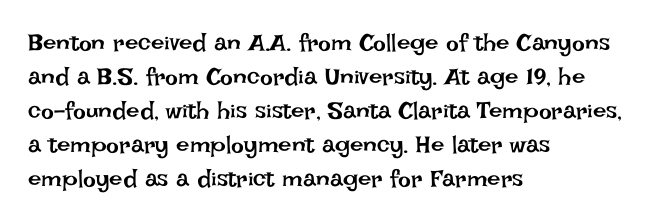
Just letters on the line, the space beneath them empty. The lines sit at an ordinary, default distance from one another. Reading down the block, your eye returns to a fixed left position each line. Think standard paragraph weight, or any step lighter than that.
